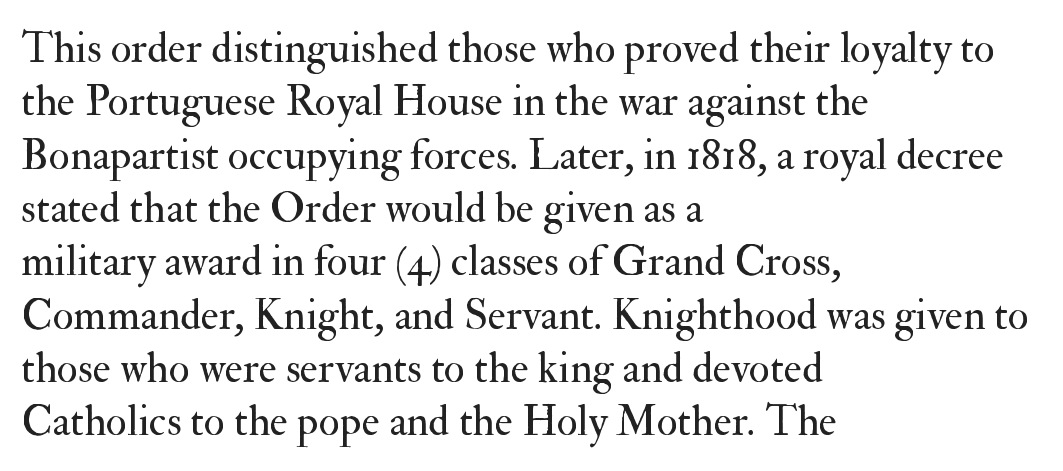
Q: Is the text bold? A: No.
Q: Is the text italic (slanted)? A: No, it is upright.
Q: Is the typeface a serif or a sans-serif typeface? A: Serif.
Q: Is the text underlined? A: No.
Q: How is the paragraph aligned? A: Left-aligned.
Q: Is the spacing between letters normal or unusually wide? A: Normal.
Q: Width (condensed, normal, or wide)? A: Normal.
Q: Stroke contrast? A: Medium.
Q: x-height? A: Small.
Q: Monospaced? A: No.
